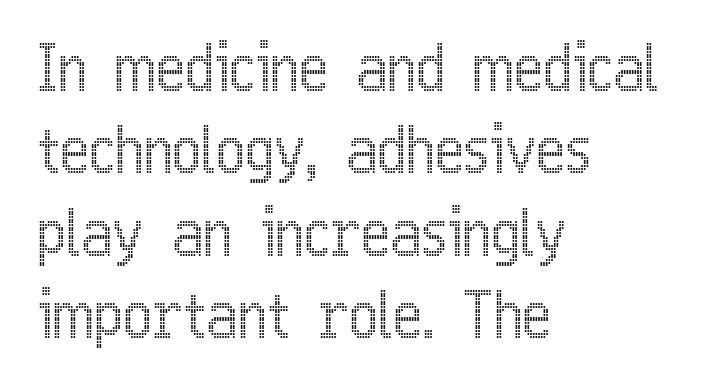
Q: Is the text italic (slanted)? A: No, it is upright.
Q: Is the text underlined? A: No.
Q: How is the paragraph aligned? A: Left-aligned.
Q: Is the spacing between letters normal or unusually wide? A: Normal.
Q: Is the spacing between lines tight, normal or loose? A: Normal.
Q: Width (condensed, normal, or wide)? A: Condensed.
Q: x-height? A: Medium.
Q: Monospaced? A: No.
